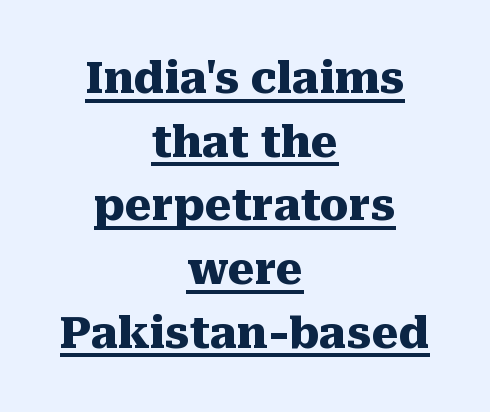
The image shows 43 px heavy serif type, upright; set centered, normal line spacing (1.48x), normal letter spacing, underlined; medium stroke contrast and a medium x-height.
